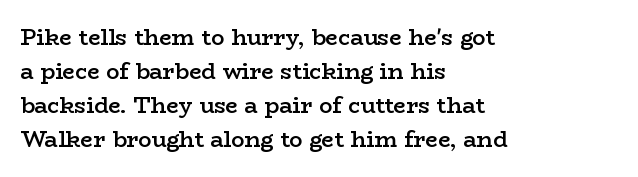
Q: Is the text bold? A: Semi-bold.
Q: Is the text italic (slanted)? A: No, it is upright.
Q: Is the text underlined? A: No.
Q: How is the paragraph aligned? A: Left-aligned.
Q: Is the spacing between letters normal or unusually wide? A: Normal.
Q: Is the spacing between lines tight, normal or loose? A: Normal.
